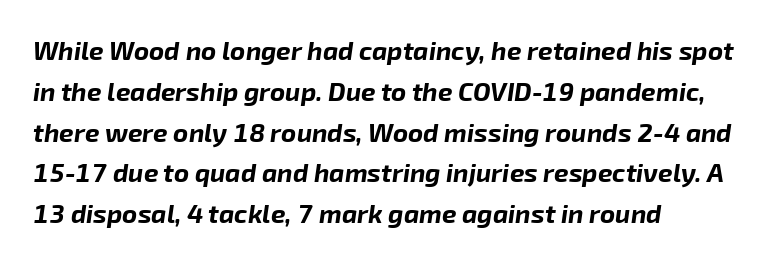
This sample is left-justified, so line endings fall wherever the words run out. The words here are not underlined. The axis of the letterforms is tilted away from vertical. How would I describe the line gaps? Plain and ordinary.
